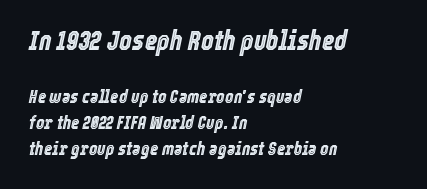
Q: Is the text italic (slanted)? A: Yes, it leans right by about 12 degrees.
Q: Is the text underlined? A: No.
Q: How is the paragraph aligned? A: Left-aligned.
Q: Is the spacing between letters normal or unusually wide? A: Normal.
Q: Is the spacing between lines tight, normal or loose? A: Normal.
Q: Which block of text is set in a larger size, the first (top) or the second (bottom)? A: The first (top) one.
